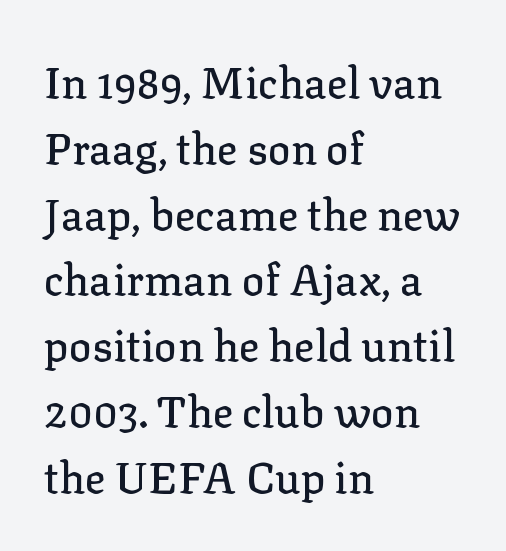
{"serif": "yes", "italic": "no", "width": "normal", "stroke_contrast": "low", "x_height": "medium", "monospaced": "no", "underline": "no", "align": "left", "line_spacing": "normal", "line_spacing_ratio": 1.53, "letter_spacing": "normal", "letter_spacing_em": 0.0, "glyph_px": 43}
